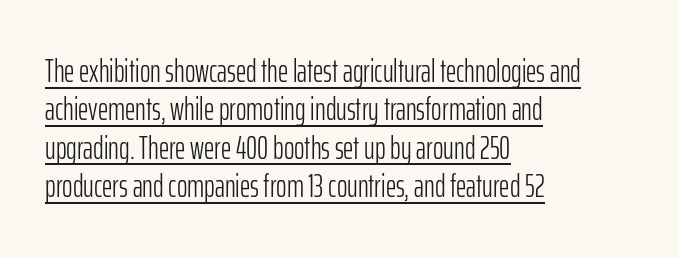
Q: Is the text bold? A: No.
Q: Is the text italic (slanted)? A: No, it is upright.
Q: Is the typeface a serif or a sans-serif typeface? A: Sans-serif.
Q: Is the text underlined? A: Yes.
Q: How is the paragraph aligned? A: Left-aligned.
Q: Is the spacing between letters normal or unusually wide? A: Normal.
Q: Width (condensed, normal, or wide)? A: Condensed.
Q: Stroke contrast? A: Low.
Q: x-height? A: Medium.
Q: Monospaced? A: No.
